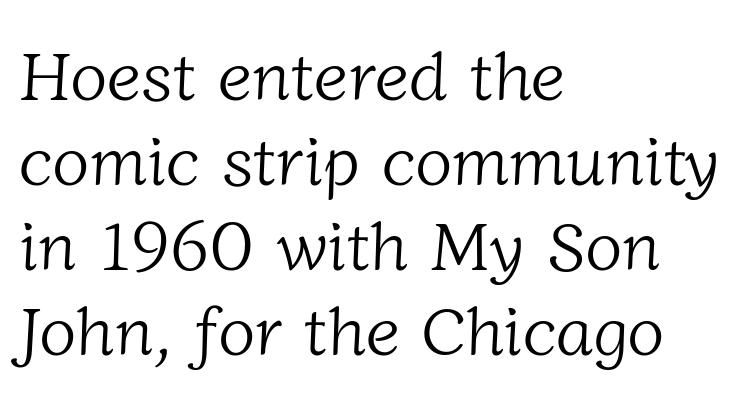
{"serif": "yes", "bold": "no", "weight": "light", "width": "normal", "stroke_contrast": "low", "x_height": "medium", "monospaced": "no", "underline": "no", "align": "left", "line_spacing_ratio": 1.23, "letter_spacing": "normal", "letter_spacing_em": 0.0, "glyph_px": 69}
